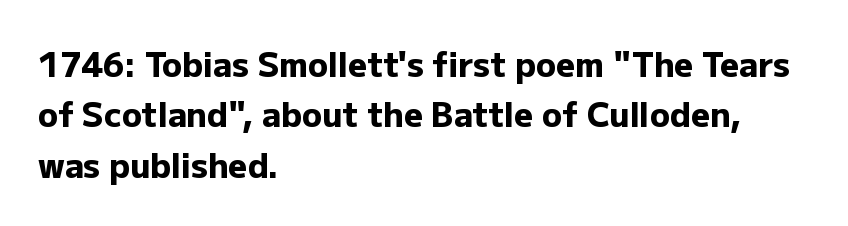
The type is set solid horizontally, with unmodified tracking. Check where the strokes stop: nothing finishes them off — pure sans. The passage shown stacks its lines at a standard gap. Descenders are the only things crossing below the line. A student would call this left alignment; a typographer would say flush left, rag right.
